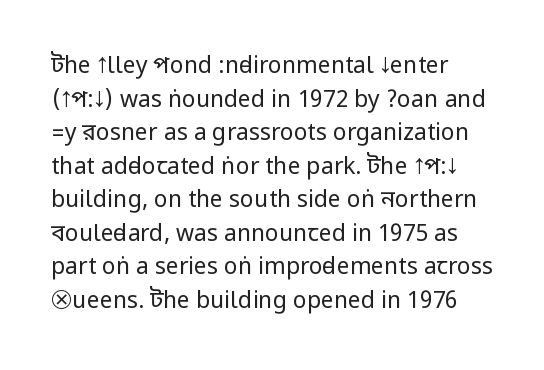
Q: Is the text bold? A: No.
Q: Is the text italic (slanted)? A: No, it is upright.
Q: Is the text underlined? A: No.
Q: How is the paragraph aligned? A: Left-aligned.
Q: Is the spacing between letters normal or unusually wide? A: Normal.
Q: Is the spacing between lines tight, normal or loose? A: Normal.
